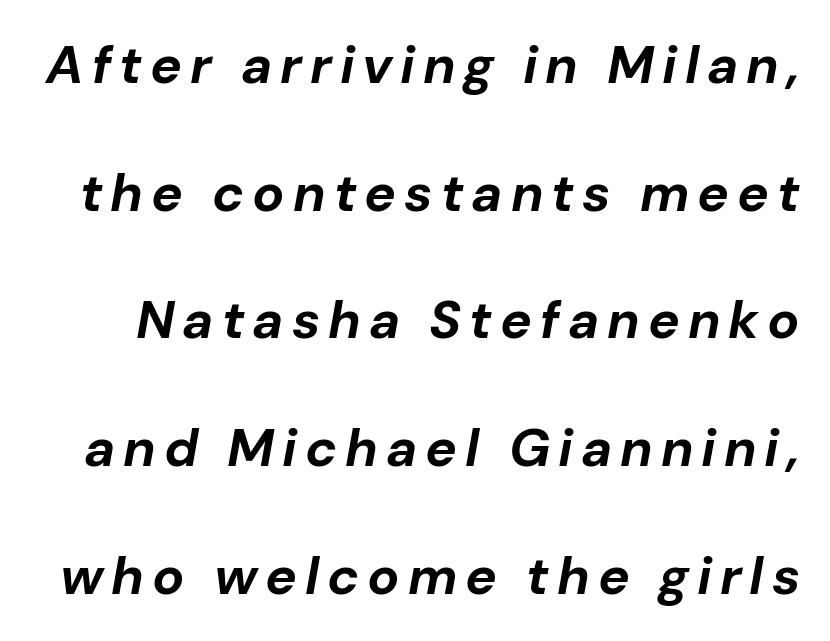
Every letter is thick-stroked: bold, no question. Beneath every word, the page is bare. Slanted lettering throughout. The passage shown is typed in a proportional face where columns would drift. Notice the wide empty band between every row — that's loose leading.
